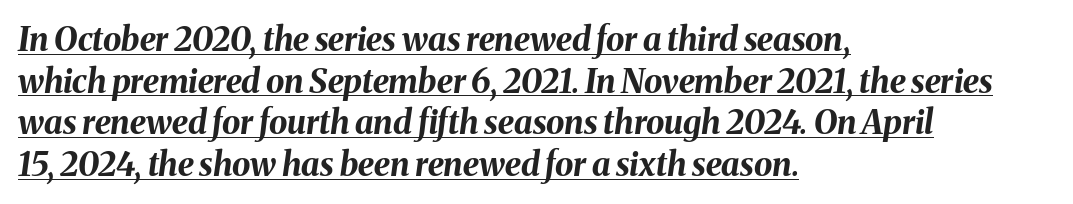
The axis of the letterforms is tilted away from vertical. Vertically, the passage feels balanced, rows spaced as you'd expect. The glyphs are accompanied by a horizontal stroke just below them. Spacing between characters is what you'd get straight out of the box. The font is running at its bold setting.
